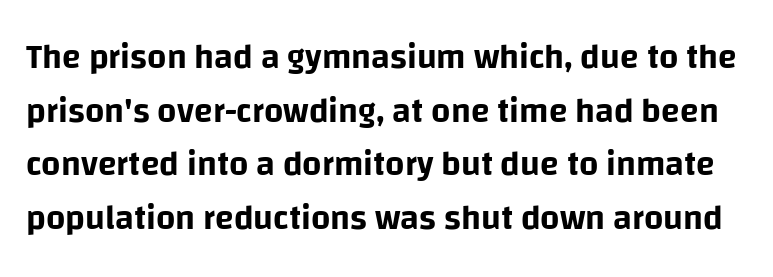
Q: Is the text italic (slanted)? A: No, it is upright.
Q: Is the typeface a serif or a sans-serif typeface? A: Sans-serif.
Q: Is the text underlined? A: No.
Q: Is the spacing between letters normal or unusually wide? A: Normal.
Q: Is the spacing between lines tight, normal or loose? A: Normal.
Q: Width (condensed, normal, or wide)? A: Normal.
Q: Stroke contrast? A: Low.
Q: x-height? A: Large.
Q: Monospaced? A: No.
